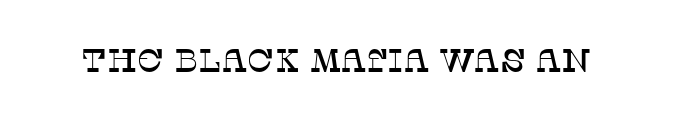
{"serif": "yes", "italic": "no", "width": "normal", "stroke_contrast": "low", "x_height": "large", "monospaced": "no", "underline": "no", "letter_spacing": "normal", "letter_spacing_em": 0.0, "glyph_px": 33}
